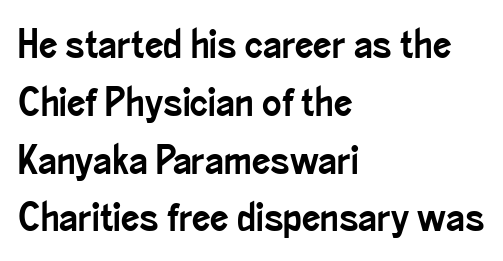
The image shows 41 px condensed sans-serif type, upright; set left-aligned, normal line spacing (1.41x), normal letter spacing, not underlined; low stroke contrast and a small x-height.
